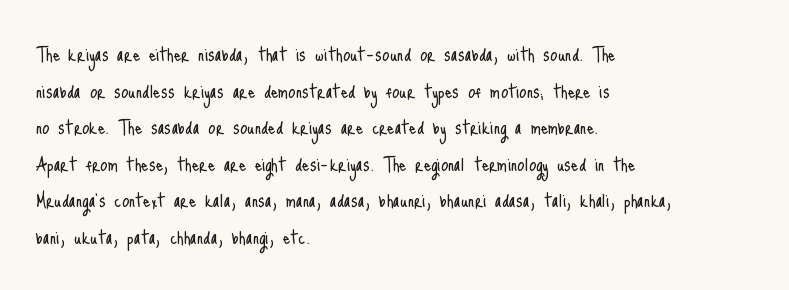
Q: Is the text bold? A: No.
Q: Is the text italic (slanted)? A: No, it is upright.
Q: Is the text underlined? A: No.
Q: How is the paragraph aligned? A: Left-aligned.
Q: Is the spacing between letters normal or unusually wide? A: Normal.
Q: Is the spacing between lines tight, normal or loose? A: Normal.
